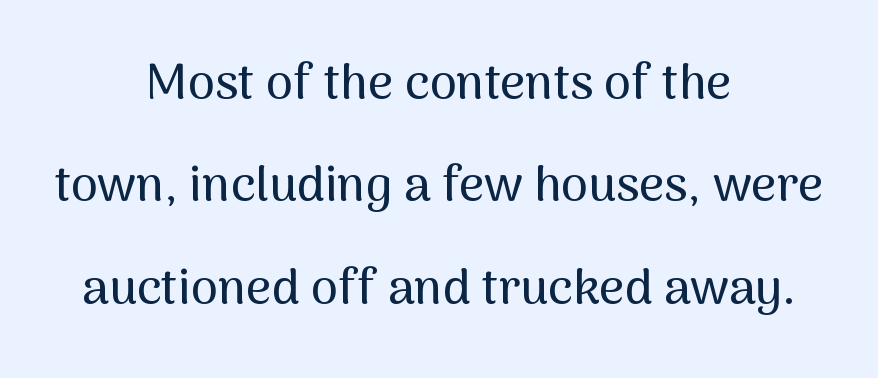
Short and long lines alike share a common midpoint. Nothing unusual about the tracking: characters are spaced as the font intends. You can tell it's not italic because the verticals are truly vertical. Is there much room between lines? Yes — plenty of vertical air separates them. Note the varied advance widths — an 'i' is clearly narrower than an 'm'. The passage shown is typeset with a sans-serif family.
